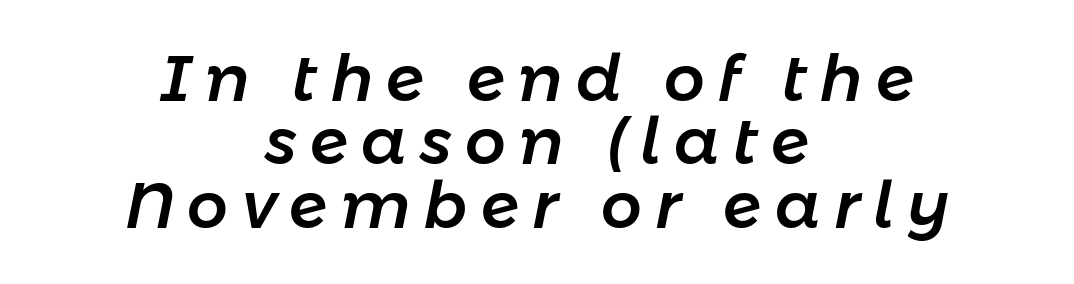
{"italic": "yes", "lean": "right", "slant_degrees": 11, "width": "normal", "stroke_contrast": "low", "x_height": "medium", "monospaced": "no", "underline": "no", "align": "center", "line_spacing": "tight", "line_spacing_ratio": 0.99, "letter_spacing": "wide", "letter_spacing_em": 0.21, "glyph_px": 64}
